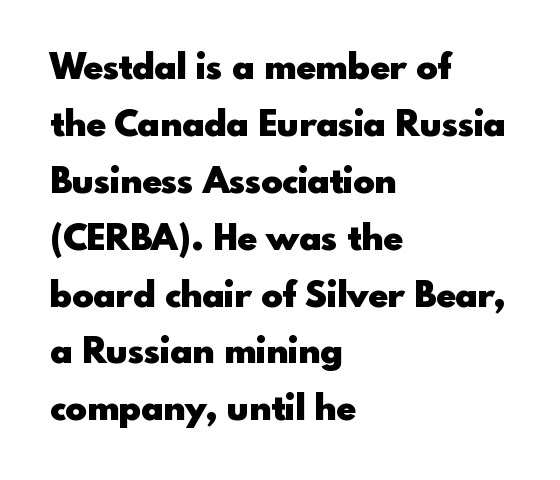
The image shows 36 px heavy sans-serif type, upright; set left-aligned, normal line spacing (1.58x), normal letter spacing, not underlined; a small x-height.
